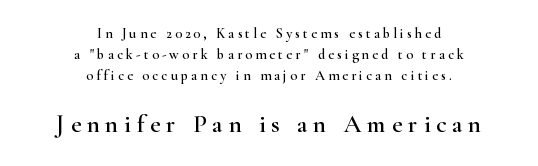
Q: Is the text italic (slanted)? A: No, it is upright.
Q: Is the text underlined? A: No.
Q: How is the paragraph aligned? A: Centered.
Q: Is the spacing between letters normal or unusually wide? A: Unusually wide.
Q: Is the spacing between lines tight, normal or loose? A: Normal.
Q: Which block of text is set in a larger size, the first (top) or the second (bottom)? A: The second (bottom) one.
